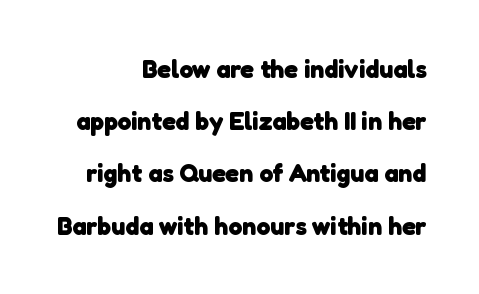
Q: Is the text bold? A: Yes.
Q: Is the text underlined? A: No.
Q: How is the paragraph aligned? A: Right-aligned.
Q: Is the spacing between letters normal or unusually wide? A: Normal.
Q: Is the spacing between lines tight, normal or loose? A: Loose.
